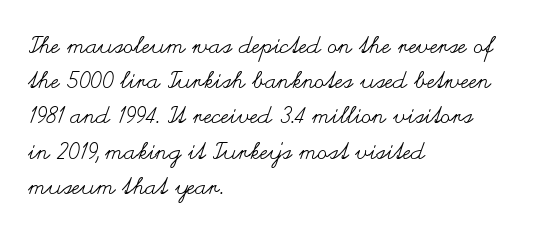
{"bold": "no", "underline": "no", "align": "left", "line_spacing": "normal", "line_spacing_ratio": 1.53, "letter_spacing": "normal", "letter_spacing_em": 0.0, "glyph_px": 23}
